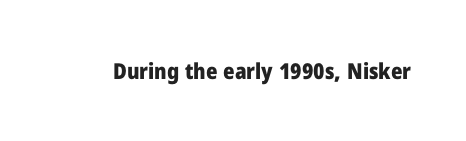
The image shows 22 px bold type, upright; set normal letter spacing, not underlined.
